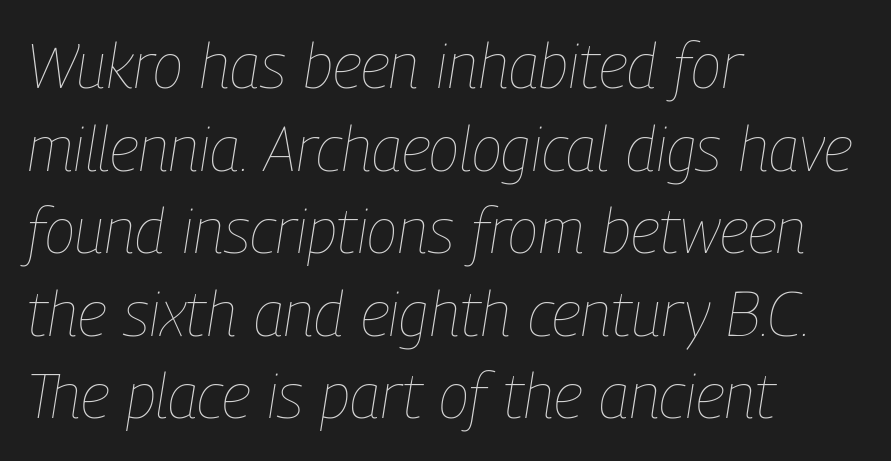
Q: Is the text bold? A: No.
Q: Is the text italic (slanted)? A: Yes, it leans right by about 9 degrees.
Q: Is the text underlined? A: No.
Q: How is the paragraph aligned? A: Left-aligned.
Q: Is the spacing between letters normal or unusually wide? A: Normal.
Q: Is the spacing between lines tight, normal or loose? A: Normal.
Q: Width (condensed, normal, or wide)? A: Condensed.
Q: Stroke contrast? A: Low.
Q: x-height? A: Medium.
Q: Monospaced? A: No.
